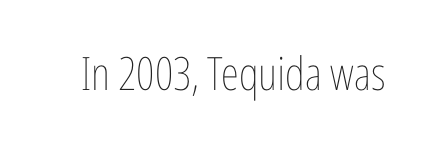
The typography opts for an upright posture over an oblique one. The characters are drawn with everyday or finer stroke widths. Tracking here is standard; glyphs follow each other at the usual distance. The passage shown is typed in a proportional face where columns would drift. Check the space under the baseline: it is left empty.
